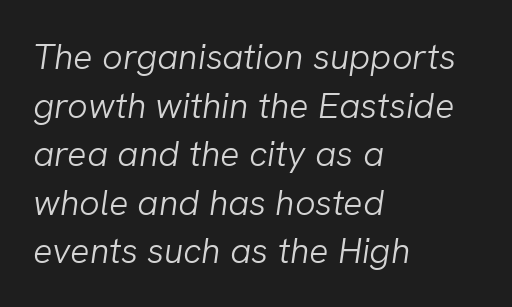
One glance says typical: line gaps are just what's usual. Descender tails drop into unmarked territory. The face used here is rendered with its standard letterfit. Line beginnings align vertically; line endings do not. Stems and bowls with no extra thickness — not bold.
